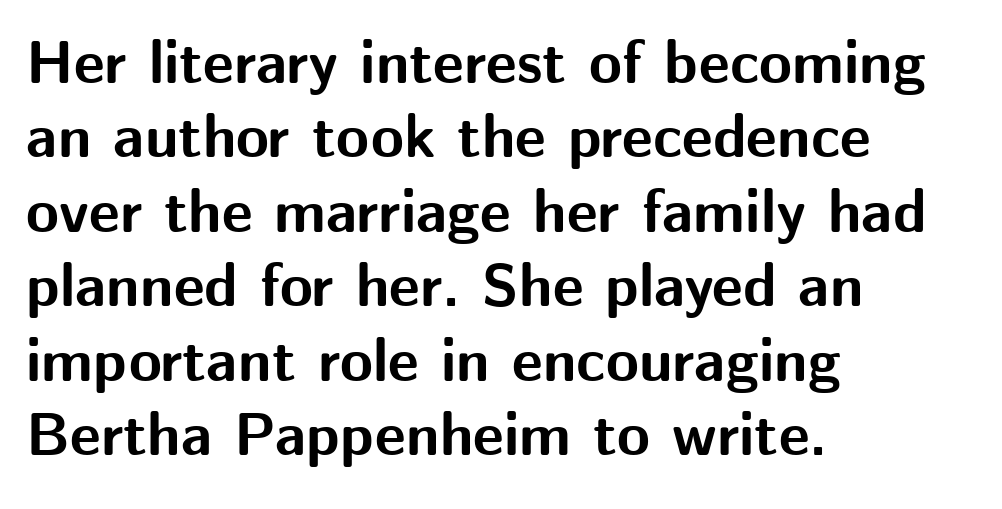
Q: Is the text bold? A: Yes.
Q: Is the text italic (slanted)? A: No, it is upright.
Q: Is the typeface a serif or a sans-serif typeface? A: Sans-serif.
Q: Is the text underlined? A: No.
Q: How is the paragraph aligned? A: Left-aligned.
Q: Is the spacing between letters normal or unusually wide? A: Normal.
Q: Width (condensed, normal, or wide)? A: Normal.
Q: Stroke contrast? A: Medium.
Q: x-height? A: Medium.
Q: Monospaced? A: No.
